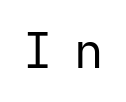
{"serif": "no", "italic": "no", "bold": "no", "weight": "regular", "width": "normal", "stroke_contrast": "low", "x_height": "medium", "monospaced": "yes", "underline": "no", "letter_spacing": "wide", "letter_spacing_em": 0.43, "glyph_px": 49}
